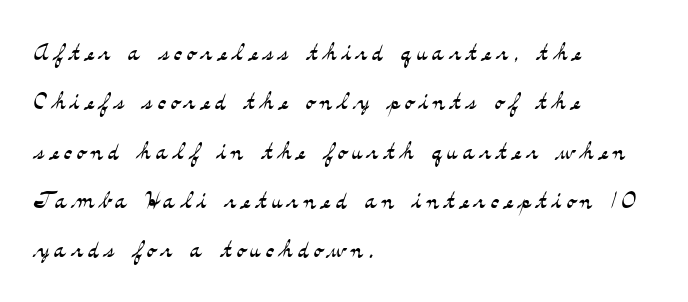
Little horizontal feet cap the strokes, marking this as serif type. This rendering uses left alignment, leaving the right contour irregular. Reading down the column, the eye jumps a familiar distance to each next line. This sample has the flowing, uneven cadence of proportional lettering. Anything drawn beneath the words? Only blank space.
